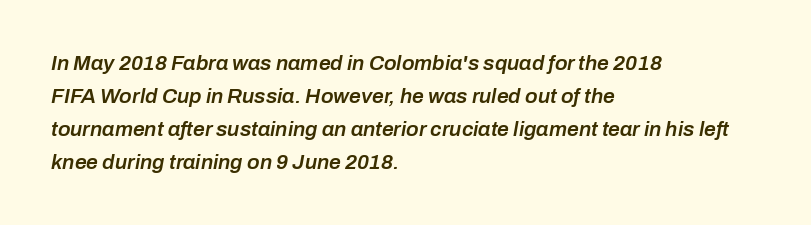
{"italic": "yes", "lean": "right", "slant_degrees": 10, "bold": "semi", "underline": "no", "align": "left", "line_spacing": "normal", "line_spacing_ratio": 1.57, "letter_spacing": "normal", "letter_spacing_em": 0.0, "glyph_px": 21}
